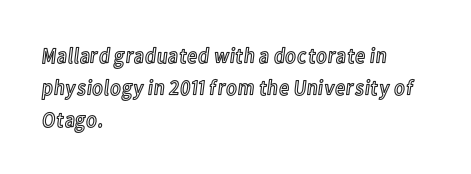
Q: Is the text italic (slanted)? A: Yes.
Q: Is the text underlined? A: No.
Q: How is the paragraph aligned? A: Left-aligned.
Q: Is the spacing between letters normal or unusually wide? A: Normal.
Q: Is the spacing between lines tight, normal or loose? A: Normal.
